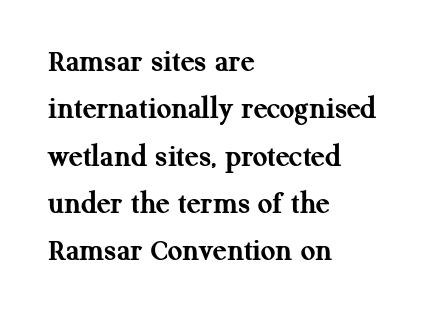
Q: Is the text bold? A: Yes.
Q: Is the text italic (slanted)? A: No, it is upright.
Q: Is the typeface a serif or a sans-serif typeface? A: Serif.
Q: Is the text underlined? A: No.
Q: How is the paragraph aligned? A: Left-aligned.
Q: Is the spacing between letters normal or unusually wide? A: Normal.
Q: Is the spacing between lines tight, normal or loose? A: Normal.
Q: Width (condensed, normal, or wide)? A: Normal.
Q: Stroke contrast? A: Medium.
Q: x-height? A: Medium.
Q: Monospaced? A: No.
